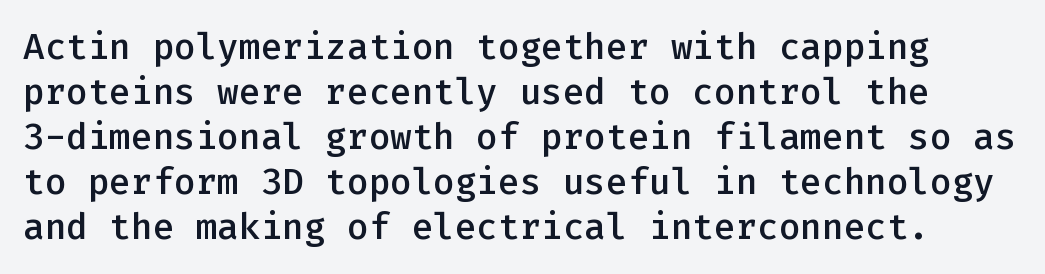
{"serif": "no", "italic": "no", "bold": "semi", "weight": "semibold", "width": "normal", "stroke_contrast": "low", "x_height": "medium", "monospaced": "yes", "underline": "no", "line_spacing": "normal", "line_spacing_ratio": 1.25, "letter_spacing": "normal", "letter_spacing_em": 0.0, "glyph_px": 36}
